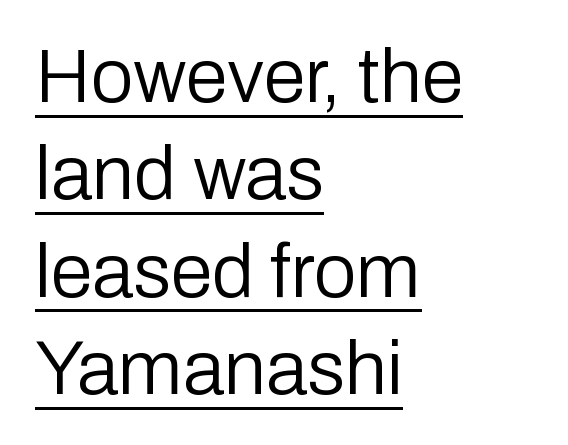
The image shows 76 px regular-weight sans-serif type, upright; set left-aligned, normal line spacing (1.28x), normal letter spacing, underlined; low stroke contrast and a medium x-height.
